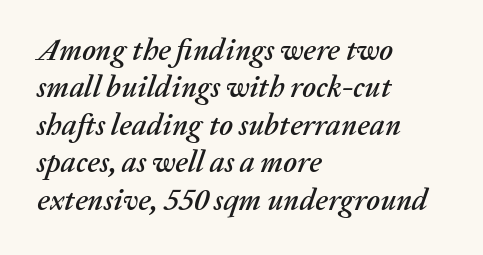
Q: Is the text italic (slanted)? A: Yes, it leans right by about 20 degrees.
Q: Is the text underlined? A: No.
Q: How is the paragraph aligned? A: Left-aligned.
Q: Is the spacing between letters normal or unusually wide? A: Normal.
Q: Is the spacing between lines tight, normal or loose? A: Normal.
Q: Width (condensed, normal, or wide)? A: Normal.
Q: Stroke contrast? A: Medium.
Q: x-height? A: Medium.
Q: Monospaced? A: No.
